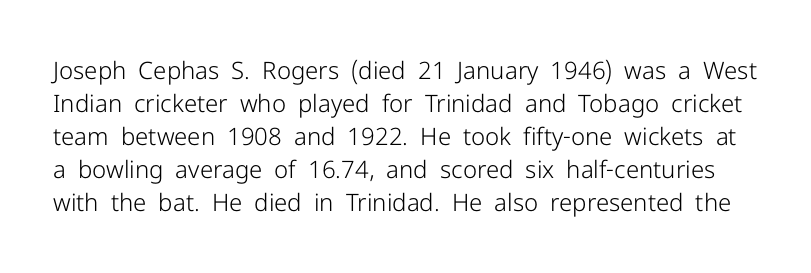
{"italic": "no", "bold": "no", "underline": "no", "line_spacing": "normal", "line_spacing_ratio": 1.38, "letter_spacing": "normal", "letter_spacing_em": 0.0, "glyph_px": 24}
